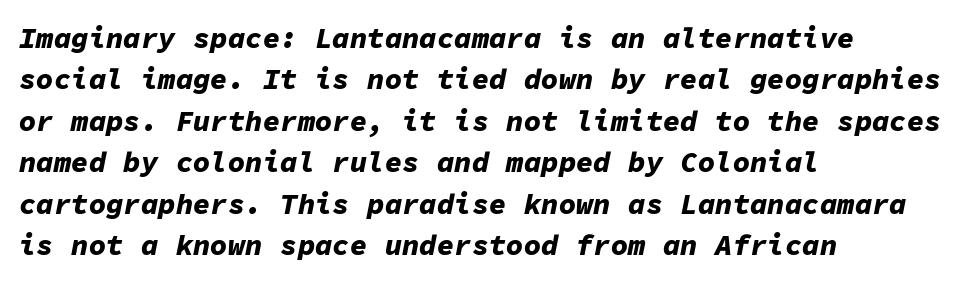
The image shows 29 px bold type, italic (leaning right), monospaced; set left-aligned, normal line spacing (1.43x), normal letter spacing, not underlined; low stroke contrast and a medium x-height.
